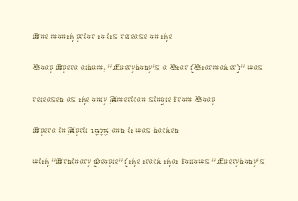
{"italic": "no", "bold": "no", "underline": "no", "align": "left", "line_spacing": "normal", "line_spacing_ratio": 1.49, "letter_spacing": "normal", "letter_spacing_em": 0.0, "glyph_px": 21}
